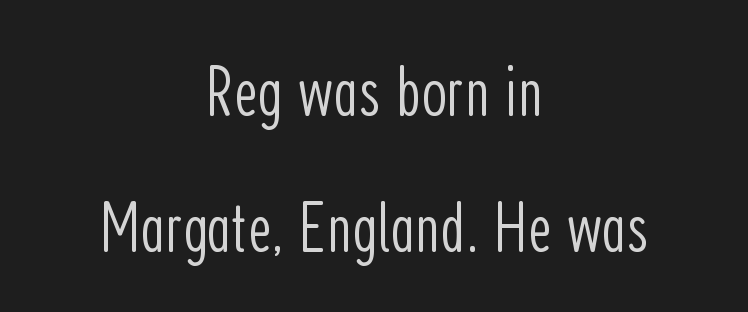
Q: Is the text bold? A: No.
Q: Is the text italic (slanted)? A: No, it is upright.
Q: Is the typeface a serif or a sans-serif typeface? A: Sans-serif.
Q: Is the text underlined? A: No.
Q: How is the paragraph aligned? A: Centered.
Q: Is the spacing between letters normal or unusually wide? A: Normal.
Q: Width (condensed, normal, or wide)? A: Condensed.
Q: Stroke contrast? A: Low.
Q: x-height? A: Medium.
Q: Monospaced? A: No.
